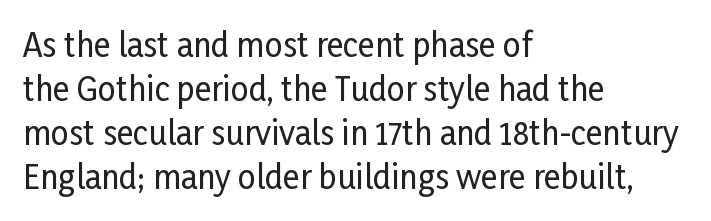
The image shows 32 px condensed sans-serif type, upright; set left-aligned, normal line spacing (1.37x), normal letter spacing, not underlined; low stroke contrast and a medium x-height.
